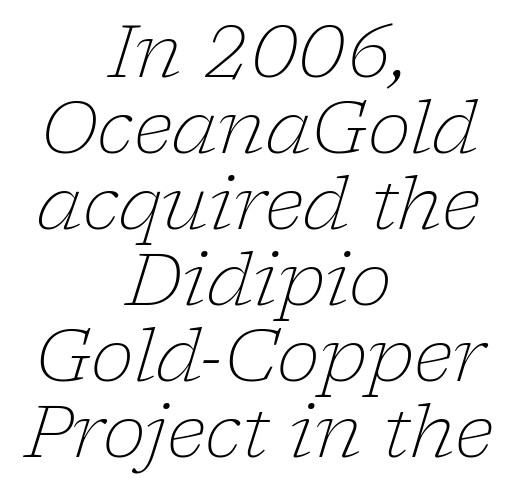
The image shows 73 px light serif type, italic (leaning right); set centered, tight line spacing (1.04x), normal letter spacing, not underlined; low stroke contrast and a medium x-height.
